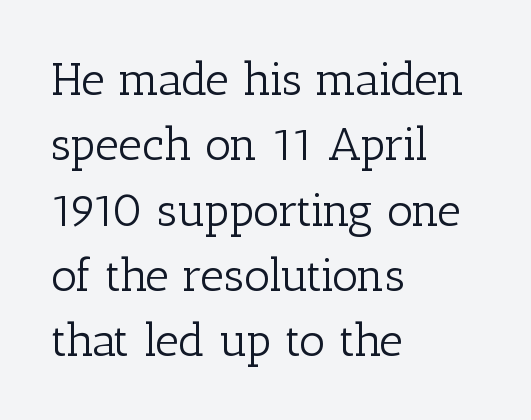
{"serif": "yes", "italic": "no", "bold": "no", "weight": "light", "width": "normal", "stroke_contrast": "low", "x_height": "medium", "monospaced": "no", "underline": "no", "align": "left", "line_spacing": "normal", "line_spacing_ratio": 1.42, "letter_spacing": "normal", "letter_spacing_em": 0.0, "glyph_px": 46}
